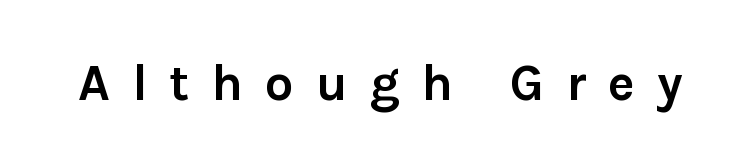
Q: Is the text bold? A: Yes.
Q: Is the text italic (slanted)? A: No, it is upright.
Q: Is the typeface a serif or a sans-serif typeface? A: Sans-serif.
Q: Is the text underlined? A: No.
Q: Is the spacing between letters normal or unusually wide? A: Unusually wide.
Q: Width (condensed, normal, or wide)? A: Normal.
Q: Stroke contrast? A: Low.
Q: x-height? A: Medium.
Q: Monospaced? A: No.
